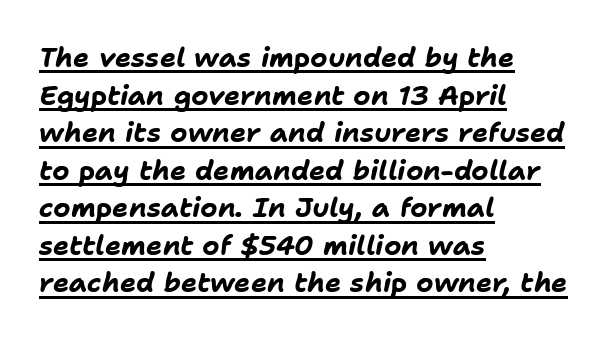
Emphasis by weight is at full strength: bold. Short and long lines alike share a common starting point at left. This rendering leaves character spacing at its baseline value. The text carries the slant typical of an italic or oblique font. A normal amount of white space separates one row of letters from the next. A continuous stroke trails under the words, as in a hyperlink.
